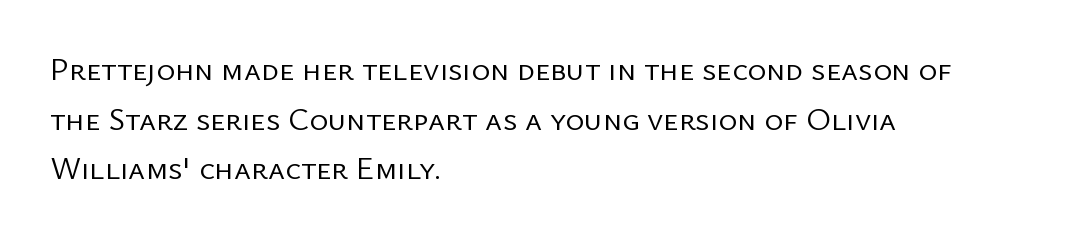
Rendered with straight, roman letterforms. The letterforms sit shoulder to shoulder at normal distance. One glance says typical: line gaps are just what's usual. Casual observation: everything's shoved over to the left. The font family rendered here belongs to the sans-serif group.
